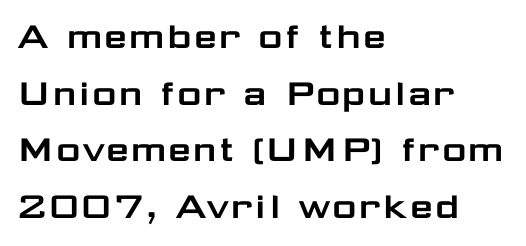
The image shows 42 px wide sans-serif type, upright; set left-aligned, normal line spacing (1.35x), normal letter spacing, not underlined; low stroke contrast and a medium x-height.
